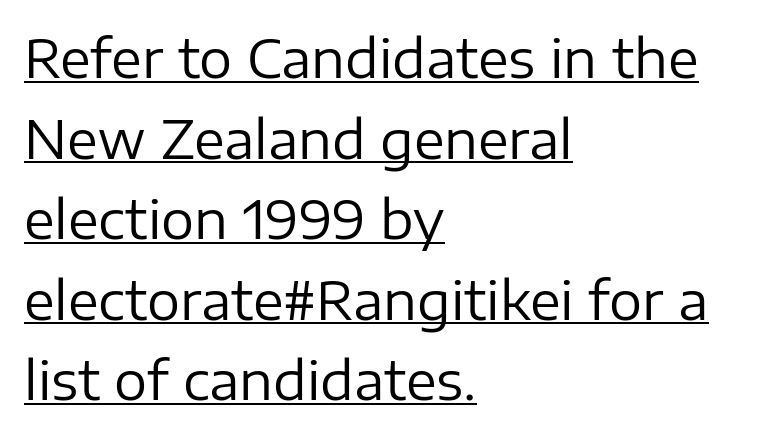
{"serif": "no", "italic": "no", "bold": "no", "weight": "regular", "width": "normal", "stroke_contrast": "low", "x_height": "medium", "monospaced": "no", "underline": "yes", "align": "left", "line_spacing": "normal", "line_spacing_ratio": 1.55, "letter_spacing": "normal", "letter_spacing_em": 0.0, "glyph_px": 52}
